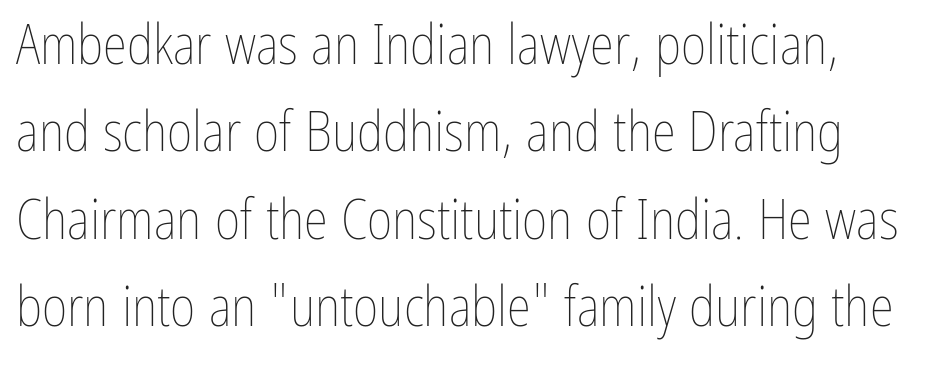
{"italic": "no", "bold": "no", "weight": "thin", "width": "condensed", "stroke_contrast": "low", "x_height": "medium", "monospaced": "no", "underline": "no", "line_spacing": "normal", "line_spacing_ratio": 1.59, "letter_spacing": "normal", "letter_spacing_em": 0.0, "glyph_px": 55}
